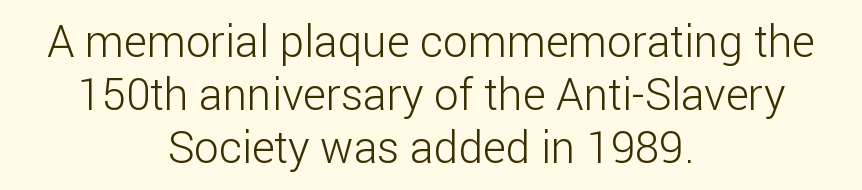
The image shows 44 px light sans-serif type, upright; set centered, line spacing 1.2x, normal letter spacing, not underlined; low stroke contrast and a medium x-height.
